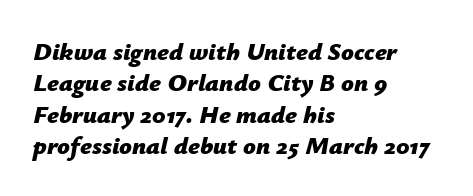
This rendering leaves character spacing at its baseline value. A full-strength bold gives these letters their thick strokes. Left-aligned paragraph, ragged on the right. Designer's note — italics engaged. Anything drawn beneath the words? Only blank space. The rows are spaced the way most documents space them.
